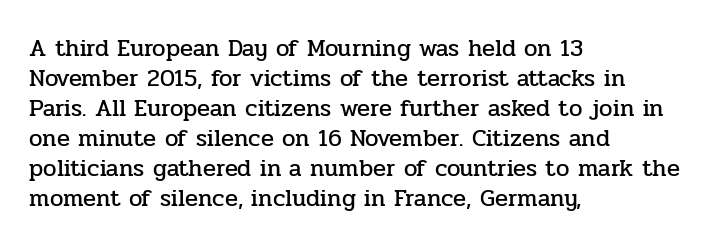
The image shows 24 px text type, upright; set left-aligned, normal line spacing (1.25x), normal letter spacing, not underlined.
